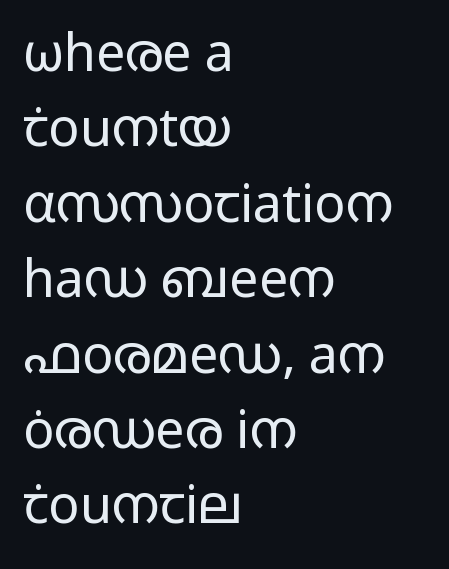
The image shows 52 px regular-weight, wide sans-serif type, upright; set left-aligned, normal line spacing (1.45x), normal letter spacing, not underlined; low stroke contrast and a medium x-height.
